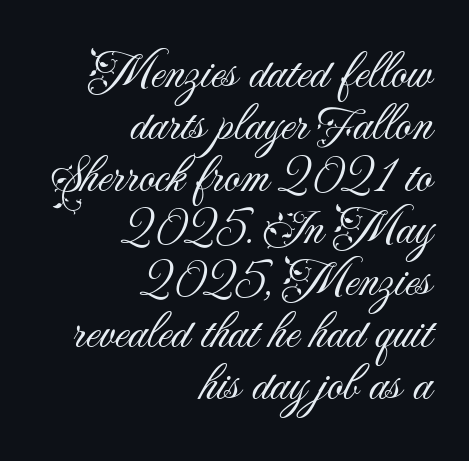
The image shows 50 px light sans-serif type; set right-aligned, tight line spacing (1.04x), normal letter spacing, not underlined; medium stroke contrast and a small x-height.
